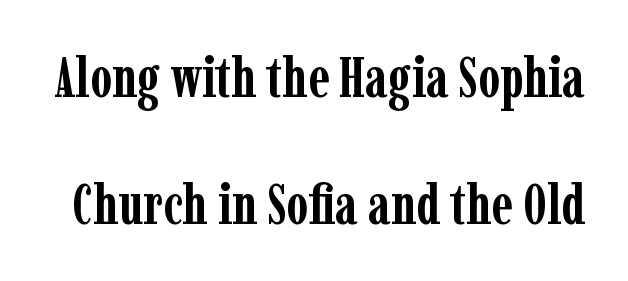
Unlike italic type, these characters show no tilt at all. Honestly, the letter spacing is just normal — you wouldn't notice it. The lines are spread far apart with generous leading. Stroke terminals: seriffed.
